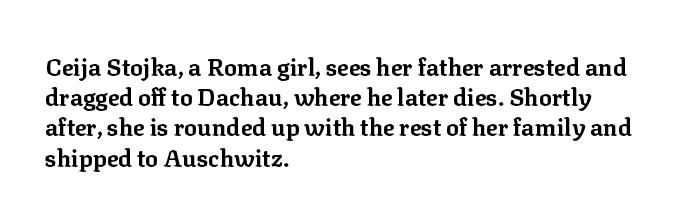
The ragged edge is on the right, which tells us the setting is flush left. The space beneath each line is pristine and unruled. This rendering leaves character spacing at its baseline value. The passage shown stacks its lines at a standard gap. Italic? Not at all — the glyphs are vertical. Emphasis by weight is at full strength: bold.
